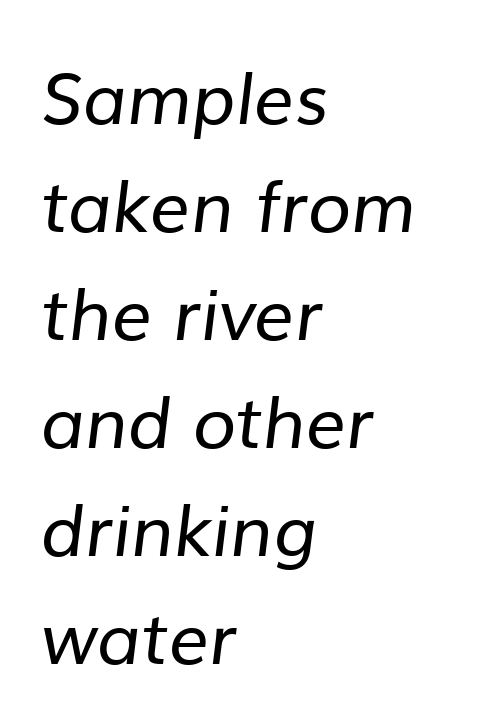
{"serif": "no", "bold": "no", "weight": "regular", "width": "normal", "stroke_contrast": "low", "x_height": "medium", "monospaced": "no", "underline": "no", "align": "left", "line_spacing": "normal", "line_spacing_ratio": 1.52, "letter_spacing": "normal", "letter_spacing_em": 0.0, "glyph_px": 71}
